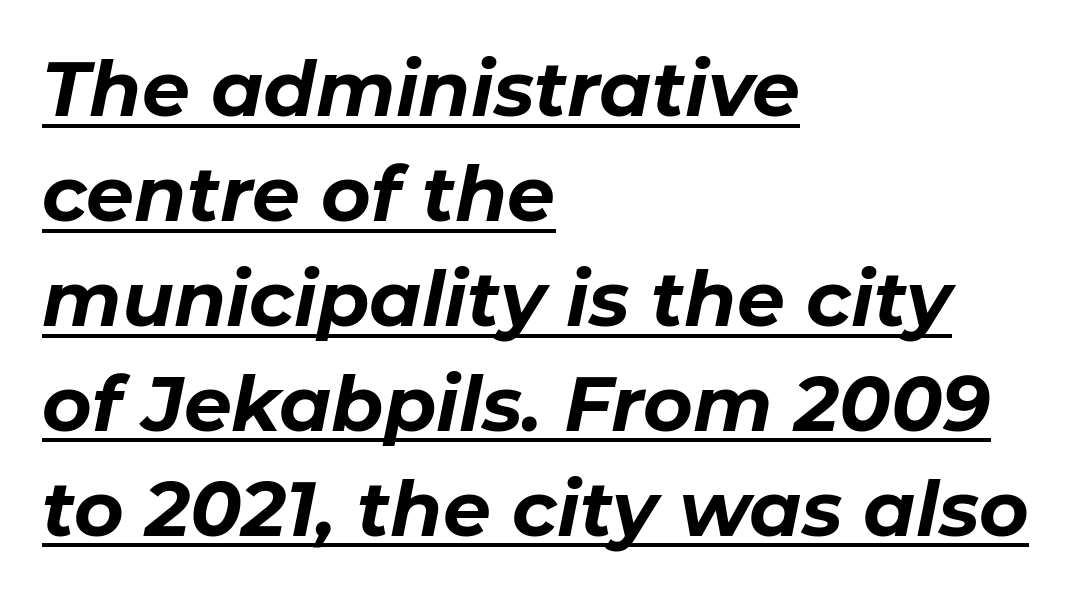
{"italic": "yes", "lean": "right", "slant_degrees": 11, "bold": "yes", "weight": "bold", "width": "normal", "stroke_contrast": "low", "x_height": "medium", "monospaced": "no", "underline": "yes", "align": "left", "line_spacing": "normal", "line_spacing_ratio": 1.38, "letter_spacing": "normal", "letter_spacing_em": 0.0, "glyph_px": 76}
